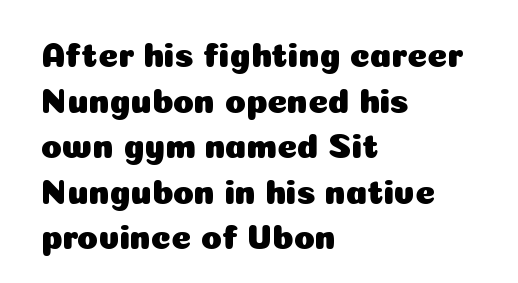
{"serif": "no", "italic": "no", "width": "normal", "stroke_contrast": "low", "x_height": "medium", "monospaced": "no", "underline": "no", "align": "left", "line_spacing": "normal", "line_spacing_ratio": 1.34, "letter_spacing": "normal", "letter_spacing_em": 0.0, "glyph_px": 34}
